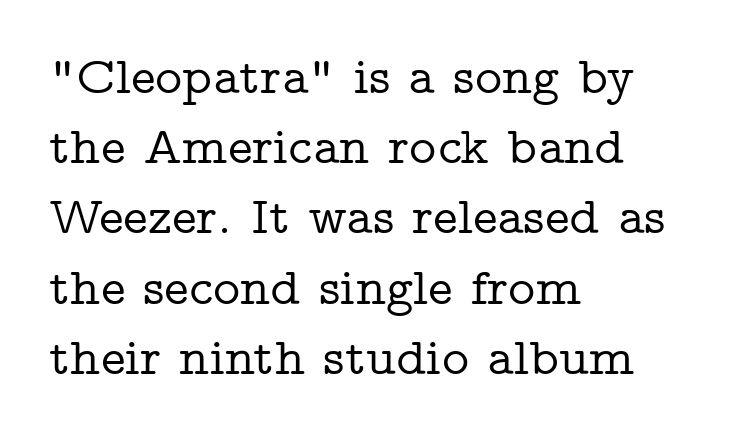
{"serif": "yes", "italic": "no", "width": "wide", "stroke_contrast": "low", "x_height": "medium", "monospaced": "no", "underline": "no", "align": "left", "line_spacing": "normal", "line_spacing_ratio": 1.35, "letter_spacing": "normal", "letter_spacing_em": 0.0, "glyph_px": 52}
